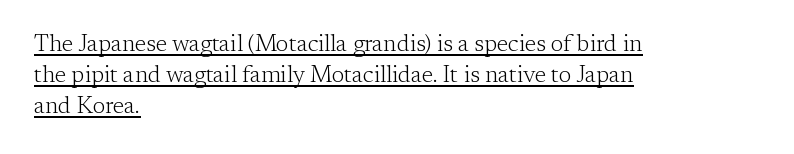
The specimen reads as upright at a glance. Each word holds together tightly as a unit, with standard inter-letter gaps. Heaviness? Minimal to ordinary, like unemphasized prose. Beneath each row of characters lies a ruled line. Quick note: interline space is typical. In CSS terms this would be text-align: left.
